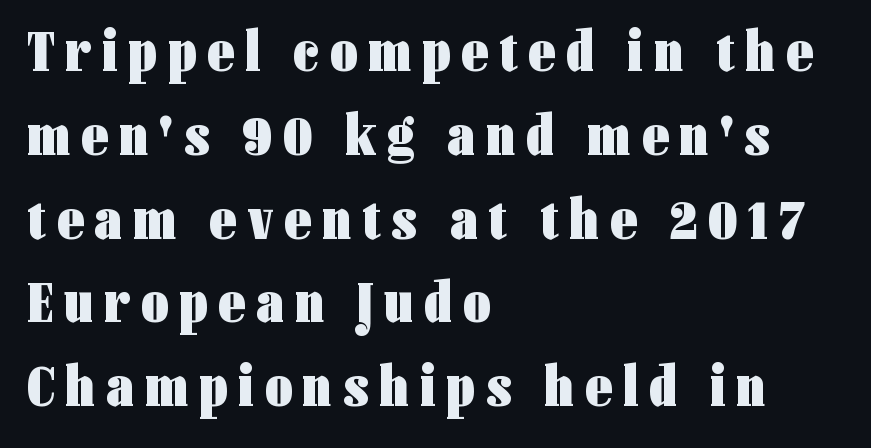
{"serif": "no", "italic": "no", "bold": "yes", "weight": "heavy", "width": "condensed", "stroke_contrast": "low", "x_height": "medium", "monospaced": "no", "underline": "no", "align": "left", "line_spacing": "normal", "line_spacing_ratio": 1.42, "glyph_px": 59}
